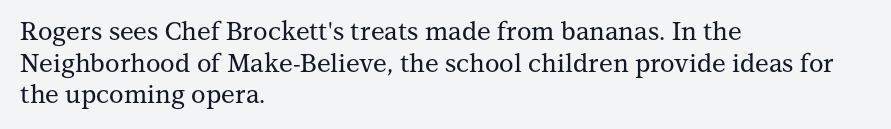
The rows are spaced the way most documents space them. No extra tracking has been applied to these lines. Which margin do the lines hug? The left one — the right edge is uneven. The gap between lines stays unmarked. If you drew a line through each stem, it would be perfectly vertical.
